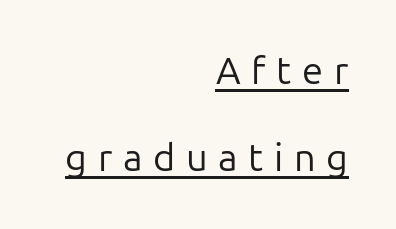
The image shows 38 px regular-weight sans-serif type, upright; set right-aligned, loose line spacing (2.28x), unusually wide letter spacing (+0.28 em), underlined; low stroke contrast and a medium x-height.
